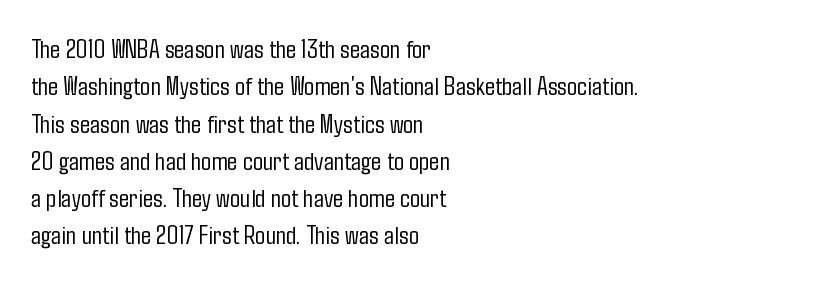
The image shows 27 px text type, upright; set left-aligned, normal line spacing (1.38x), normal letter spacing, not underlined.
